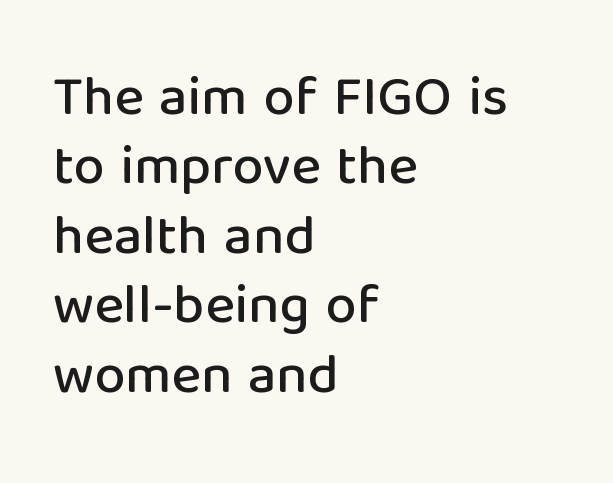
{"serif": "no", "italic": "no", "width": "normal", "stroke_contrast": "low", "x_height": "medium", "monospaced": "no", "underline": "no", "align": "left", "line_spacing_ratio": 1.24, "letter_spacing": "normal", "letter_spacing_em": 0.0, "glyph_px": 56}
